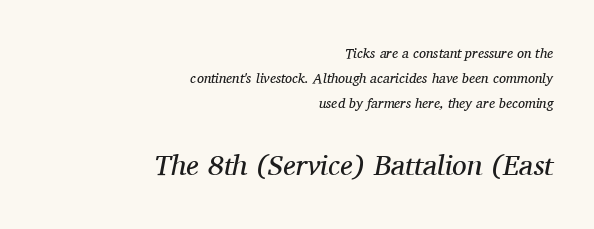
Q: Is the text bold? A: No.
Q: Is the text italic (slanted)? A: Yes, it leans right by about 11 degrees.
Q: Is the typeface a serif or a sans-serif typeface? A: Serif.
Q: Is the text underlined? A: No.
Q: How is the paragraph aligned? A: Right-aligned.
Q: Is the spacing between letters normal or unusually wide? A: Normal.
Q: Which block of text is set in a larger size, the first (top) or the second (bottom)? A: The second (bottom) one.
Q: Width (condensed, normal, or wide)? A: Normal.
Q: Stroke contrast? A: Medium.
Q: x-height? A: Medium.
Q: Monospaced? A: No.
